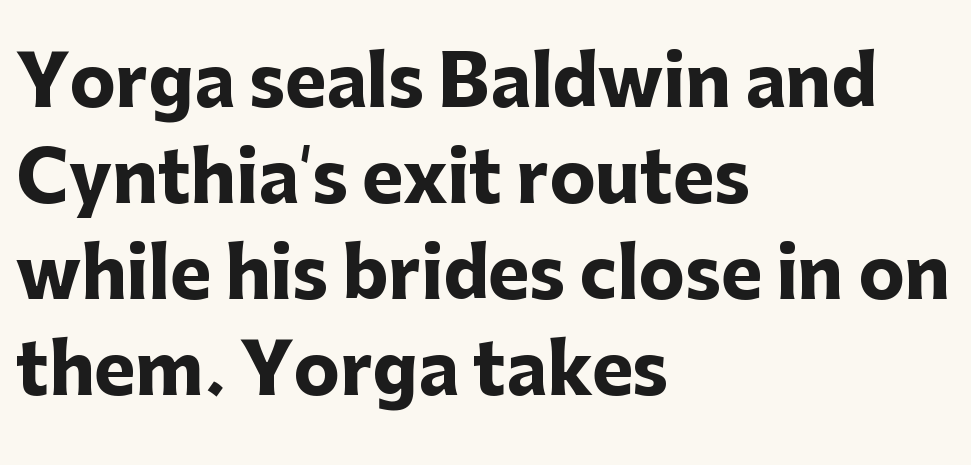
These lines stack with their left ends in a neat column. A bare baseline throughout the passage. The rendering uses natural spacing where letterforms have individual widths. The glyphs in this specimen are sans serif. One glance says typical: line gaps are just what's usual. Heft: maximum for text — a bold.
